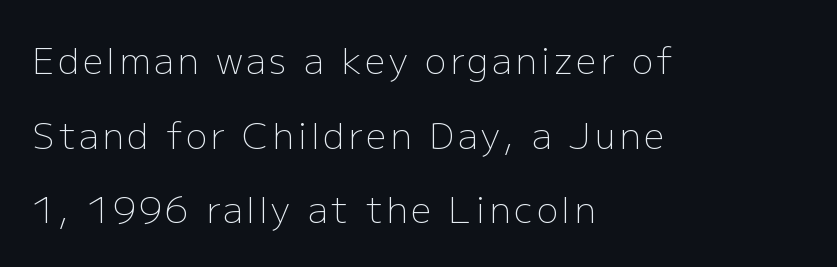
Q: Is the text bold? A: No.
Q: Is the text italic (slanted)? A: No, it is upright.
Q: Is the typeface a serif or a sans-serif typeface? A: Sans-serif.
Q: Is the text underlined? A: No.
Q: How is the paragraph aligned? A: Left-aligned.
Q: Is the spacing between lines tight, normal or loose? A: Loose.
Q: Width (condensed, normal, or wide)? A: Normal.
Q: Stroke contrast? A: Low.
Q: x-height? A: Medium.
Q: Monospaced? A: No.
